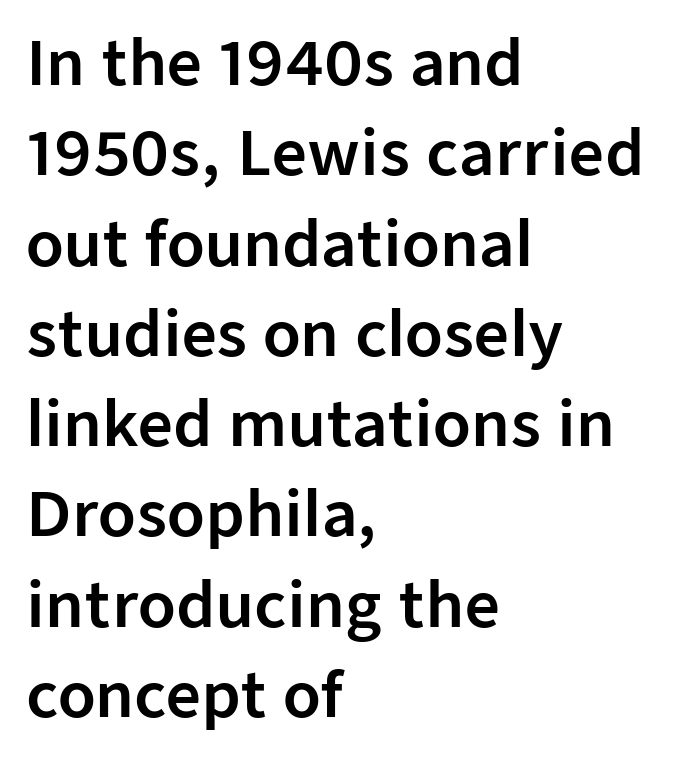
Q: Is the text italic (slanted)? A: No, it is upright.
Q: Is the typeface a serif or a sans-serif typeface? A: Sans-serif.
Q: Is the text underlined? A: No.
Q: How is the paragraph aligned? A: Left-aligned.
Q: Is the spacing between letters normal or unusually wide? A: Normal.
Q: Is the spacing between lines tight, normal or loose? A: Normal.
Q: Width (condensed, normal, or wide)? A: Normal.
Q: Stroke contrast? A: Low.
Q: x-height? A: Medium.
Q: Monospaced? A: No.
